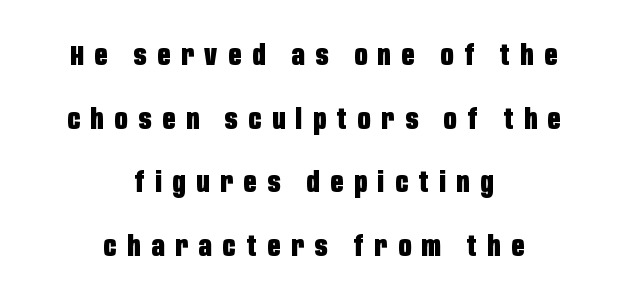
This is sans-serif lettering, the kind often seen on screens and signage. You could not count columns in this text — the font is proportionally spaced. Strokes here are thick enough to call this a true bold. The compositor balanced each line on the midline.
